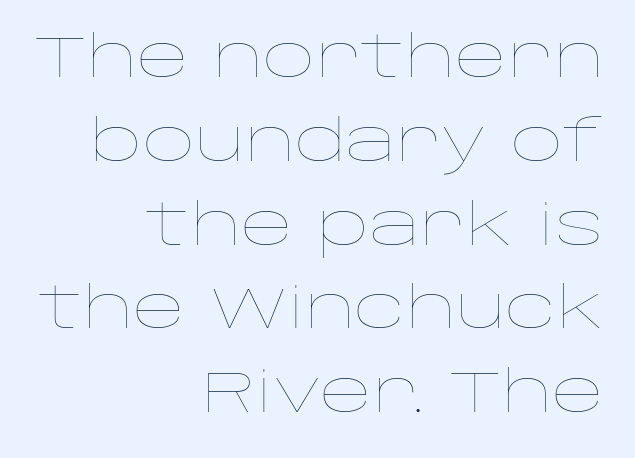
Q: Is the text bold? A: No.
Q: Is the text italic (slanted)? A: No, it is upright.
Q: Is the text underlined? A: No.
Q: How is the paragraph aligned? A: Right-aligned.
Q: Is the spacing between letters normal or unusually wide? A: Normal.
Q: Is the spacing between lines tight, normal or loose? A: Normal.
Q: Width (condensed, normal, or wide)? A: Wide.
Q: Stroke contrast? A: Low.
Q: x-height? A: Large.
Q: Monospaced? A: No.
